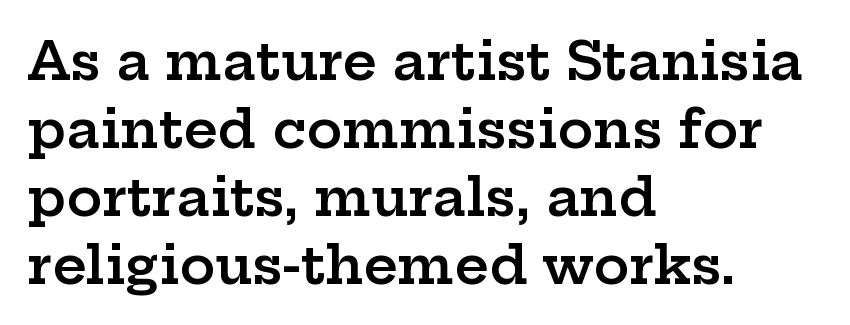
{"serif": "yes", "italic": "no", "bold": "semi", "weight": "semibold", "width": "wide", "stroke_contrast": "low", "x_height": "medium", "monospaced": "no", "underline": "no", "align": "left", "line_spacing": "normal", "line_spacing_ratio": 1.28, "letter_spacing": "normal", "letter_spacing_em": 0.0, "glyph_px": 53}
